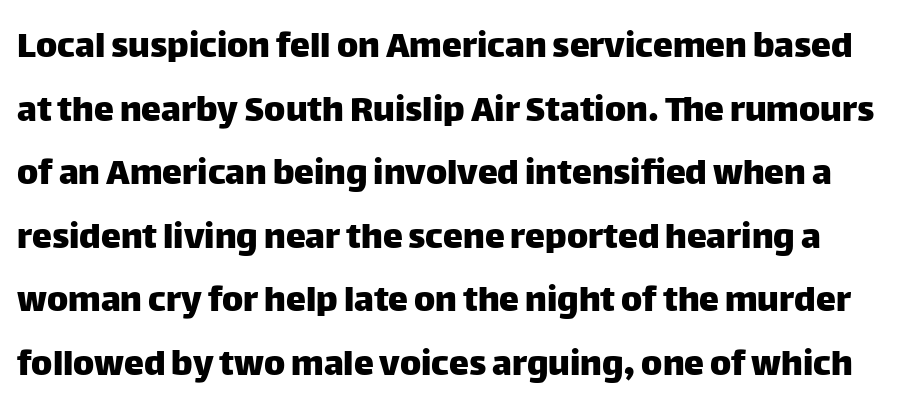
Quick note: underline off. Does the type have serifs? No, each stem ends abruptly. The passage shown has conventional tracking throughout. The leading is moderate, giving the passage an even texture.
